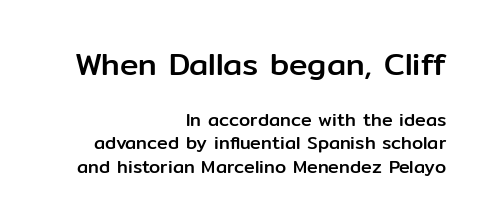
Q: Is the text italic (slanted)? A: No, it is upright.
Q: Is the typeface a serif or a sans-serif typeface? A: Sans-serif.
Q: Is the text underlined? A: No.
Q: How is the paragraph aligned? A: Right-aligned.
Q: Is the spacing between letters normal or unusually wide? A: Normal.
Q: Is the spacing between lines tight, normal or loose? A: Normal.
Q: Which block of text is set in a larger size, the first (top) or the second (bottom)? A: The first (top) one.
Q: Width (condensed, normal, or wide)? A: Normal.
Q: Stroke contrast? A: Low.
Q: x-height? A: Medium.
Q: Monospaced? A: No.
